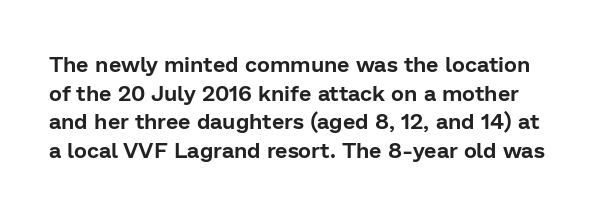
{"italic": "no", "underline": "no", "line_spacing": "normal", "line_spacing_ratio": 1.3, "letter_spacing": "normal", "letter_spacing_em": 0.0, "glyph_px": 22}
